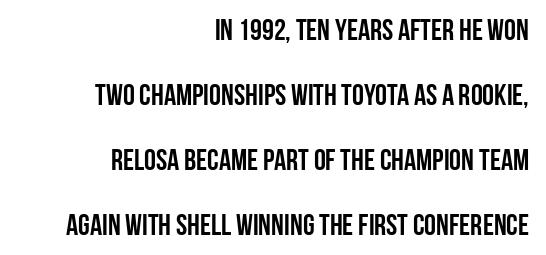
Q: Is the text bold? A: Yes.
Q: Is the text italic (slanted)? A: No, it is upright.
Q: Is the typeface a serif or a sans-serif typeface? A: Sans-serif.
Q: Is the text underlined? A: No.
Q: How is the paragraph aligned? A: Right-aligned.
Q: Is the spacing between letters normal or unusually wide? A: Normal.
Q: Is the spacing between lines tight, normal or loose? A: Loose.
Q: Width (condensed, normal, or wide)? A: Condensed.
Q: Stroke contrast? A: Low.
Q: x-height? A: Large.
Q: Monospaced? A: No.
